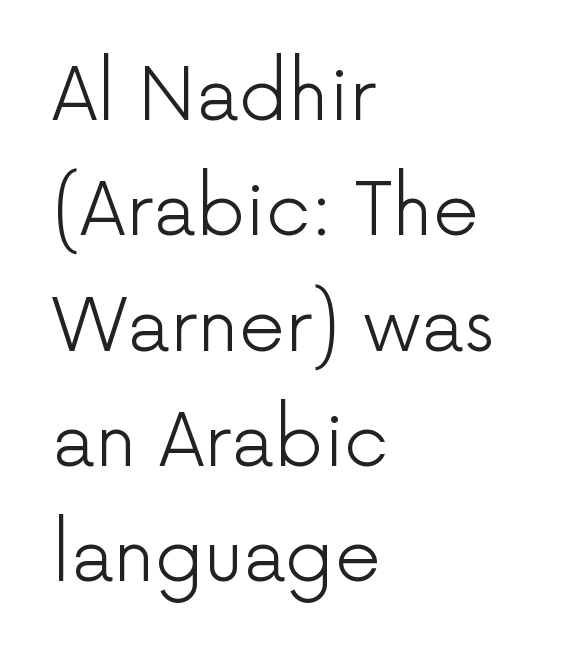
The image shows 73 px light sans-serif type, upright; set left-aligned, normal line spacing (1.58x), normal letter spacing, not underlined; low stroke contrast and a medium x-height.
